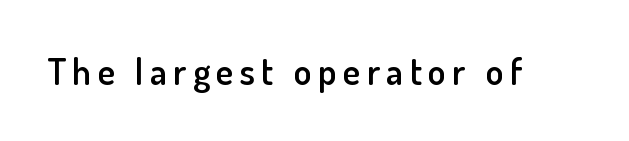
Q: Is the text bold? A: Semi-bold.
Q: Is the text italic (slanted)? A: No, it is upright.
Q: Is the typeface a serif or a sans-serif typeface? A: Sans-serif.
Q: Is the text underlined? A: No.
Q: Width (condensed, normal, or wide)? A: Normal.
Q: Stroke contrast? A: Low.
Q: x-height? A: Small.
Q: Monospaced? A: No.
